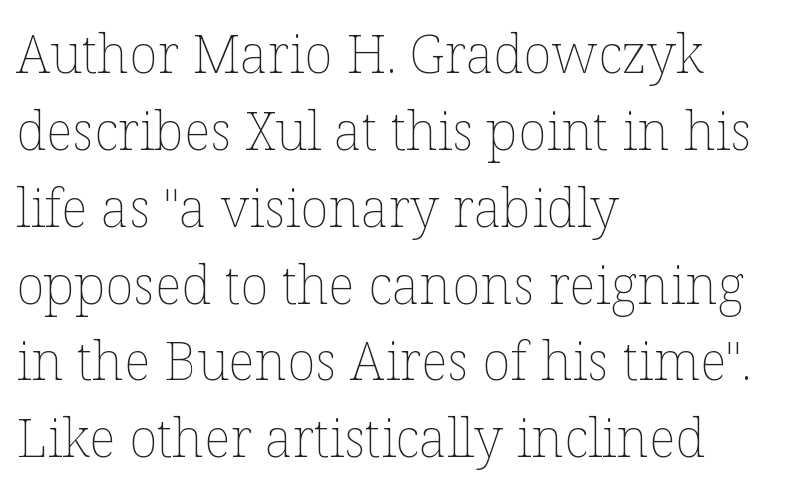
{"italic": "no", "bold": "no", "weight": "thin", "width": "normal", "stroke_contrast": "low", "x_height": "medium", "monospaced": "no", "underline": "no", "align": "left", "line_spacing": "normal", "line_spacing_ratio": 1.45, "letter_spacing": "normal", "letter_spacing_em": 0.0, "glyph_px": 53}
